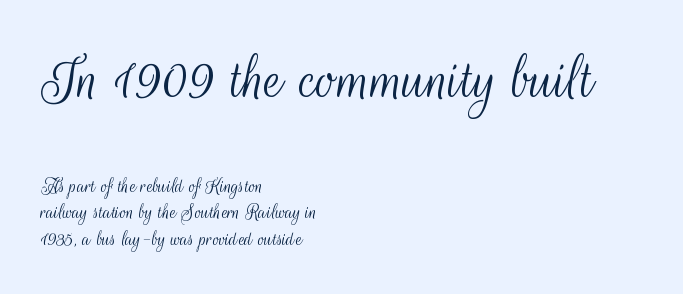
The image shows 66 px light, condensed sans-serif type; set left-aligned, line spacing 1.2x, normal letter spacing, not underlined; the first (top) block is 3.0x larger; medium stroke contrast and a small x-height.
